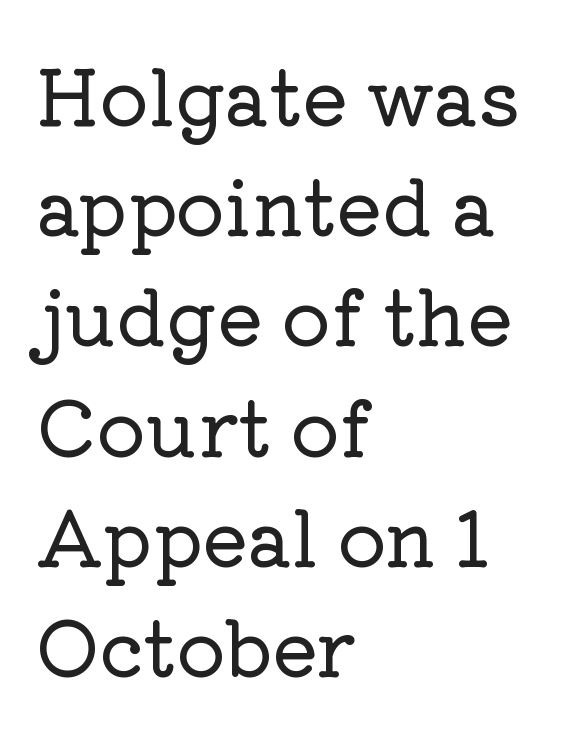
The line texture is even and compact thanks to regular tracking. Baseline-to-baseline distance is the conventional proportion of letter height. Bare-footed words on every line. A roman cut, with each character standing at attention. If you drew a ruler down the left edge, every line would touch it. The rendering uses natural spacing where letterforms have individual widths.
